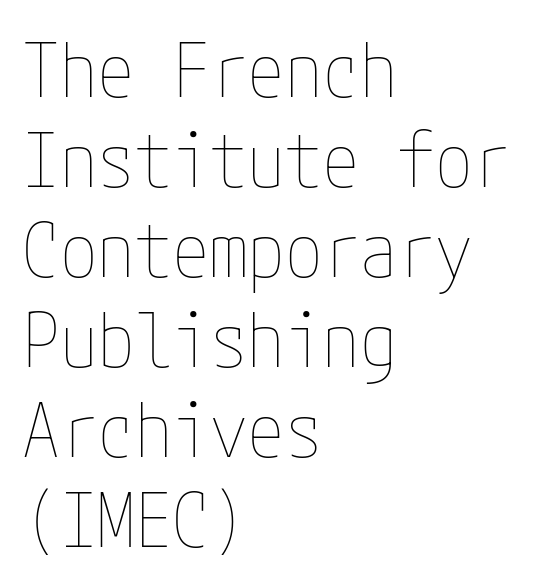
{"italic": "no", "bold": "no", "weight": "thin", "width": "condensed", "stroke_contrast": "low", "x_height": "medium", "underline": "no", "align": "left", "line_spacing_ratio": 1.2, "letter_spacing": "normal", "letter_spacing_em": 0.0, "glyph_px": 75}
